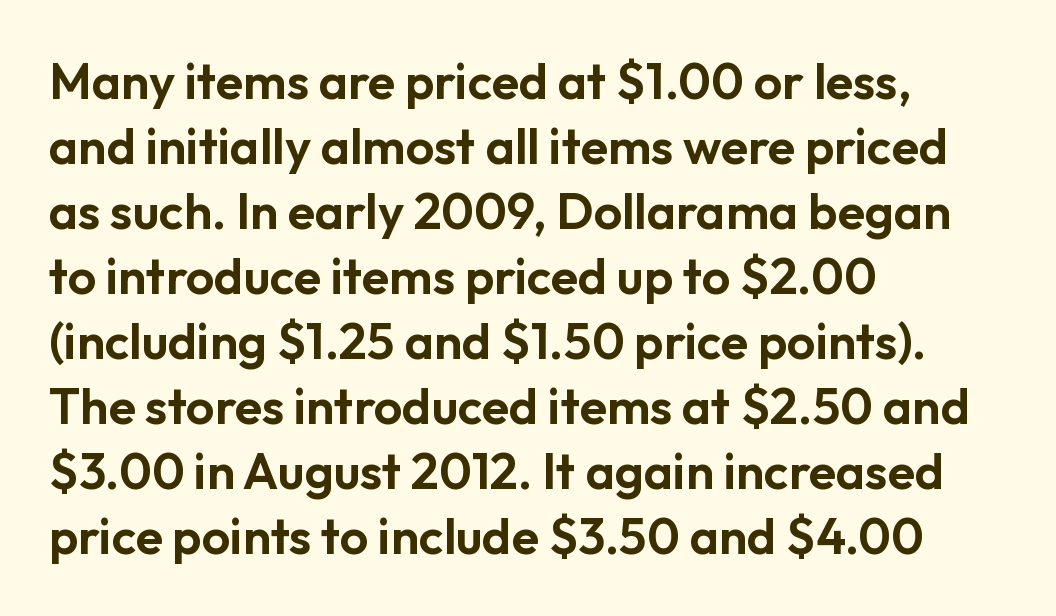
Think of a printed novel: that variable character pitch is what you see here. Designer's note — italics off, roman on. Underlining? Definitely not there. Does the leading feel generous? No, just average.
